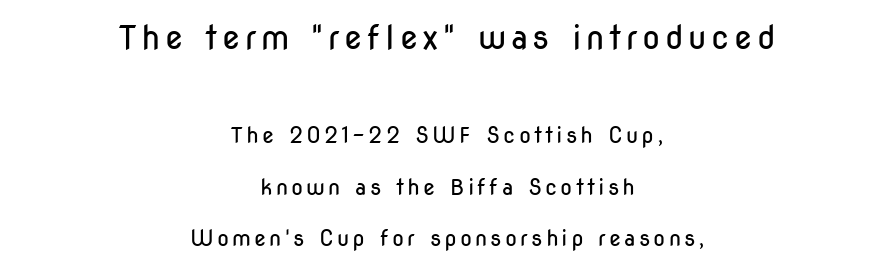
{"serif": "no", "italic": "no", "bold": "no", "weight": "regular", "width": "condensed", "stroke_contrast": "low", "x_height": "medium", "monospaced": "no", "underline": "no", "align": "center", "line_spacing": "loose", "line_spacing_ratio": 2.35, "larger_block": "first", "size_ratio": 1.5, "glyph_px": 33}
